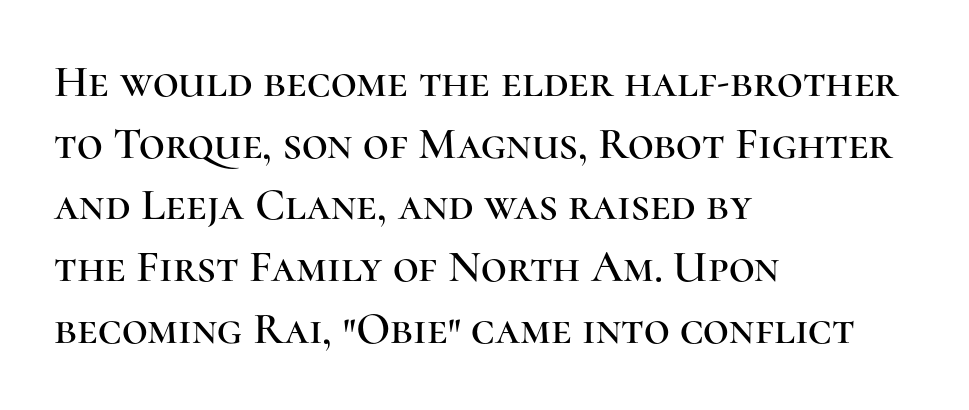
Q: Is the text italic (slanted)? A: No, it is upright.
Q: Is the typeface a serif or a sans-serif typeface? A: Serif.
Q: Is the text underlined? A: No.
Q: How is the paragraph aligned? A: Left-aligned.
Q: Is the spacing between letters normal or unusually wide? A: Normal.
Q: Is the spacing between lines tight, normal or loose? A: Normal.
Q: Width (condensed, normal, or wide)? A: Normal.
Q: Stroke contrast? A: High.
Q: x-height? A: Medium.
Q: Monospaced? A: No.
